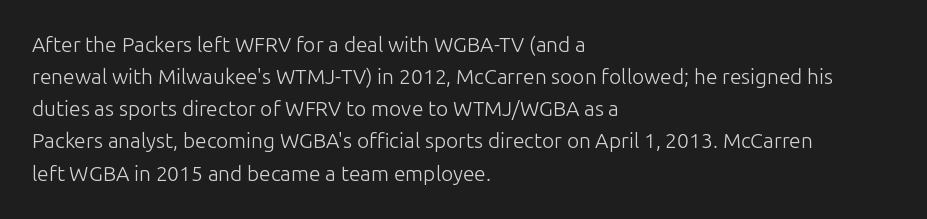
The image shows 21 px text type, upright; set left-aligned, normal line spacing (1.53x), normal letter spacing, not underlined.
